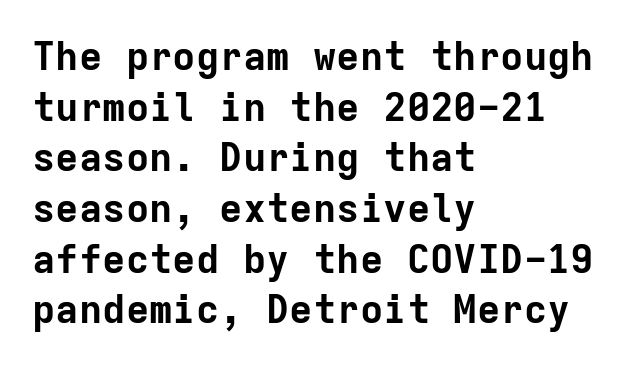
The image shows 39 px bold sans-serif type, upright, monospaced; set left-aligned, normal line spacing (1.3x), normal letter spacing, not underlined; low stroke contrast and a medium x-height.
